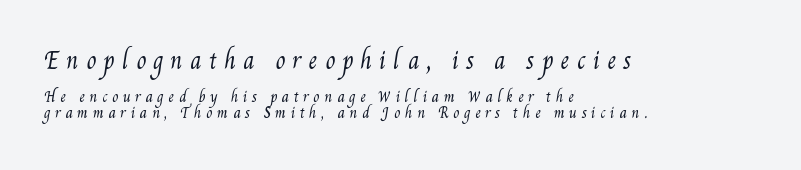
Q: Is the text bold? A: No.
Q: Is the text underlined? A: No.
Q: How is the paragraph aligned? A: Left-aligned.
Q: Is the spacing between letters normal or unusually wide? A: Unusually wide.
Q: Is the spacing between lines tight, normal or loose? A: Tight.
Q: Which block of text is set in a larger size, the first (top) or the second (bottom)? A: The first (top) one.
